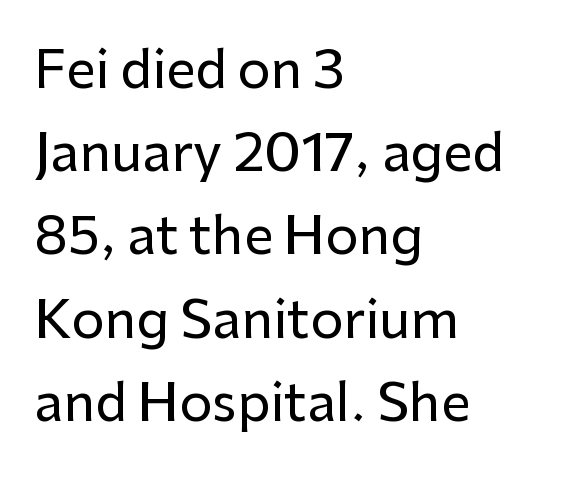
The image shows 52 px sans-serif type, upright; set left-aligned, normal line spacing (1.6x), normal letter spacing, not underlined; low stroke contrast and a medium x-height.
